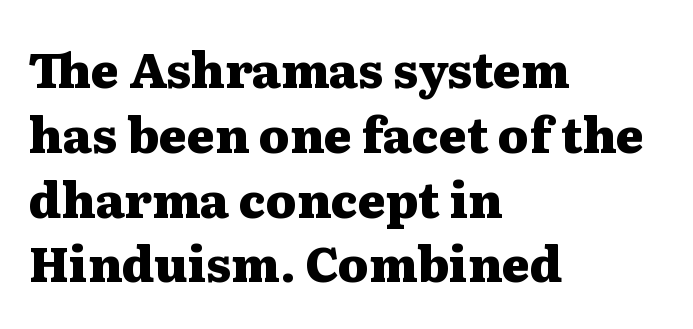
Q: Is the text bold? A: Yes.
Q: Is the text italic (slanted)? A: No, it is upright.
Q: Is the typeface a serif or a sans-serif typeface? A: Serif.
Q: Is the text underlined? A: No.
Q: How is the paragraph aligned? A: Left-aligned.
Q: Is the spacing between letters normal or unusually wide? A: Normal.
Q: Is the spacing between lines tight, normal or loose? A: Normal.
Q: Width (condensed, normal, or wide)? A: Wide.
Q: Stroke contrast? A: Medium.
Q: x-height? A: Medium.
Q: Monospaced? A: No.
